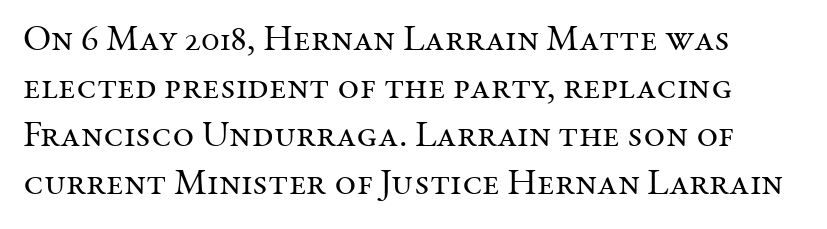
Q: Is the text bold? A: No.
Q: Is the text italic (slanted)? A: No, it is upright.
Q: Is the typeface a serif or a sans-serif typeface? A: Serif.
Q: Is the text underlined? A: No.
Q: Is the spacing between letters normal or unusually wide? A: Normal.
Q: Is the spacing between lines tight, normal or loose? A: Normal.
Q: Width (condensed, normal, or wide)? A: Normal.
Q: Stroke contrast? A: Medium.
Q: x-height? A: Medium.
Q: Monospaced? A: No.
